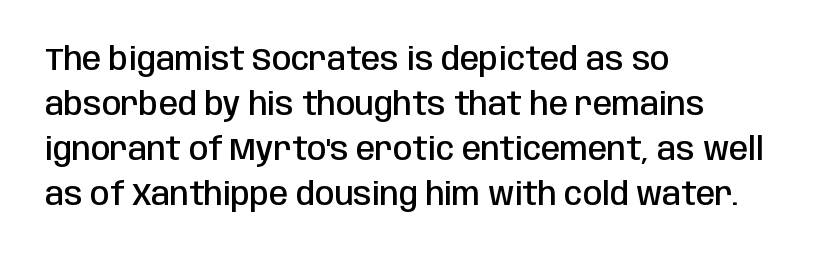
Q: Is the text bold? A: Semi-bold.
Q: Is the text italic (slanted)? A: No, it is upright.
Q: Is the typeface a serif or a sans-serif typeface? A: Sans-serif.
Q: Is the text underlined? A: No.
Q: How is the paragraph aligned? A: Left-aligned.
Q: Is the spacing between letters normal or unusually wide? A: Normal.
Q: Is the spacing between lines tight, normal or loose? A: Normal.
Q: Width (condensed, normal, or wide)? A: Condensed.
Q: Stroke contrast? A: Low.
Q: x-height? A: Large.
Q: Monospaced? A: No.
